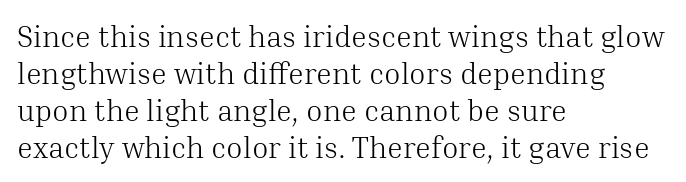
Q: Is the text bold? A: No.
Q: Is the text italic (slanted)? A: No, it is upright.
Q: Is the typeface a serif or a sans-serif typeface? A: Serif.
Q: Is the text underlined? A: No.
Q: How is the paragraph aligned? A: Left-aligned.
Q: Is the spacing between letters normal or unusually wide? A: Normal.
Q: Width (condensed, normal, or wide)? A: Normal.
Q: Stroke contrast? A: Medium.
Q: x-height? A: Medium.
Q: Monospaced? A: No.
